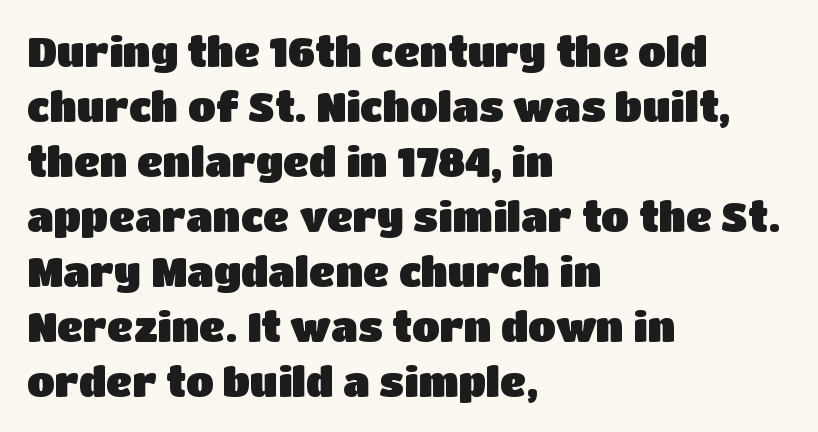
{"serif": "no", "italic": "no", "width": "normal", "stroke_contrast": "low", "x_height": "large", "monospaced": "no", "underline": "no", "align": "left", "line_spacing": "normal", "line_spacing_ratio": 1.34, "letter_spacing": "normal", "letter_spacing_em": 0.0, "glyph_px": 41}
